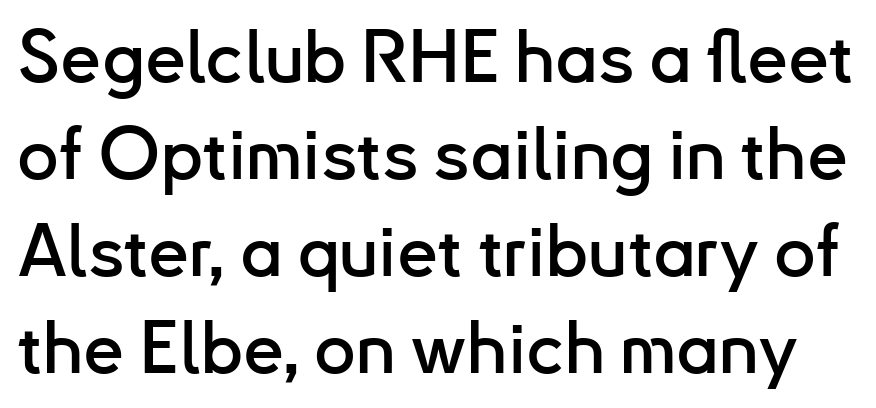
Between one letter and the next there's only the usual sliver of space. The letters advance in unequal steps, a hallmark of proportional type. Descenders are the only things crossing below the line. The face used here is a sans, in the tradition of grotesques and geometrics. Regarding leading, the lines here are spaced in the standard way.
